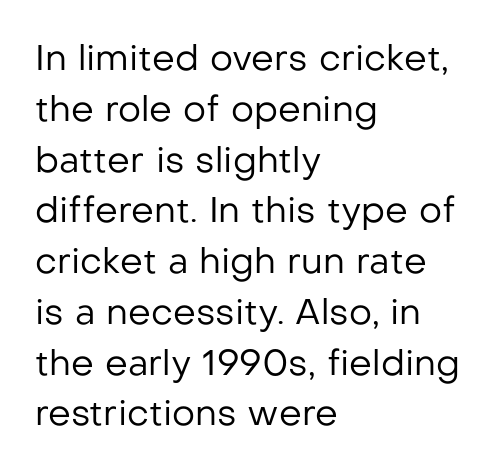
{"serif": "no", "italic": "no", "bold": "no", "weight": "regular", "width": "normal", "stroke_contrast": "low", "x_height": "medium", "monospaced": "no", "underline": "no", "align": "left", "line_spacing": "normal", "line_spacing_ratio": 1.41, "letter_spacing": "normal", "letter_spacing_em": 0.0, "glyph_px": 36}
